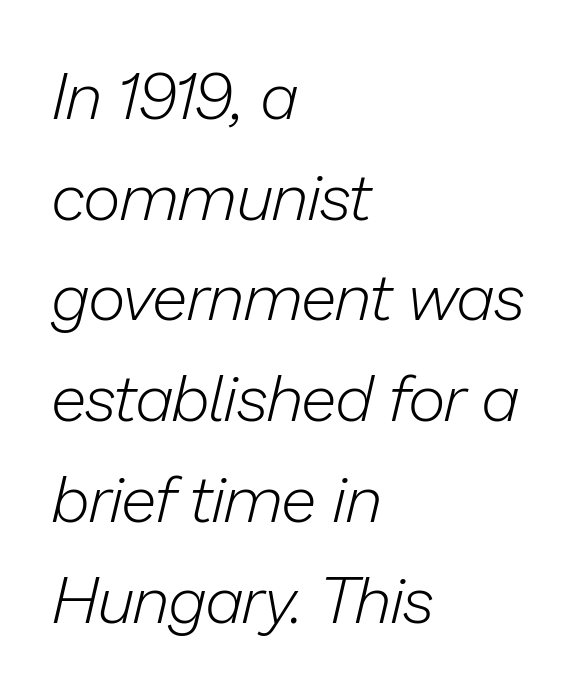
The passage shown is not bold in any degree. Underline: absent. This sample has the flowing, uneven cadence of proportional lettering. The face used here has a pronounced slope to its letters. The passage shown stacks its lines at a standard gap. The passage shown has conventional tracking throughout.
